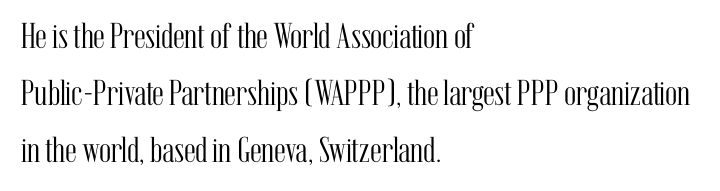
Students, note that the glyphs here touch the page at normal intervals. The glyphs in this specimen are seriffed. Which margin do the lines hug? The left one — the right edge is uneven. Notice how the stems are strictly vertical — no italics here. The passage shown is not underscored anywhere.
